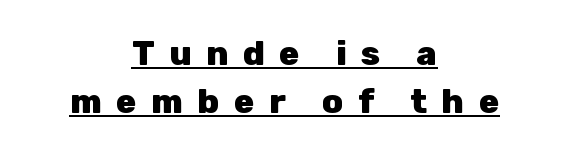
{"serif": "no", "italic": "no", "bold": "yes", "weight": "heavy", "width": "normal", "stroke_contrast": "low", "x_height": "medium", "monospaced": "no", "underline": "yes", "align": "center", "line_spacing": "normal", "line_spacing_ratio": 1.41, "letter_spacing": "wide", "letter_spacing_em": 0.43, "glyph_px": 34}
